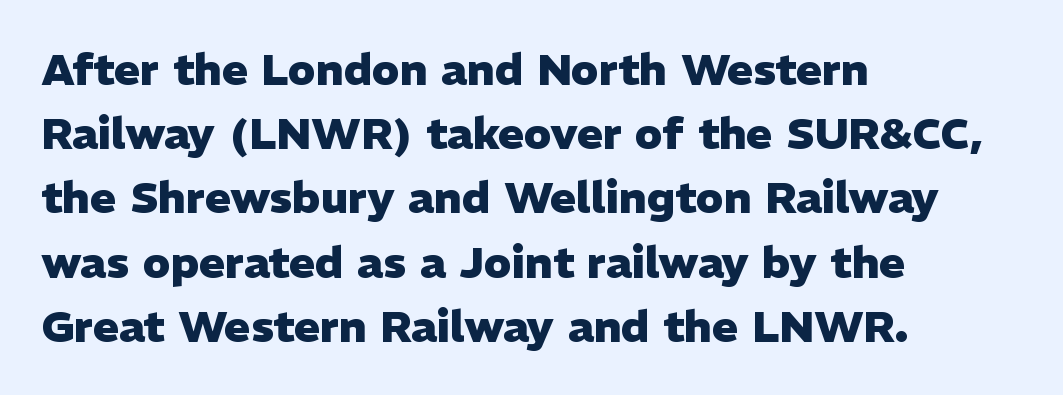
The image shows 44 px heavy sans-serif type, upright; set left-aligned, normal line spacing (1.46x), normal letter spacing, not underlined; low stroke contrast and a medium x-height.
